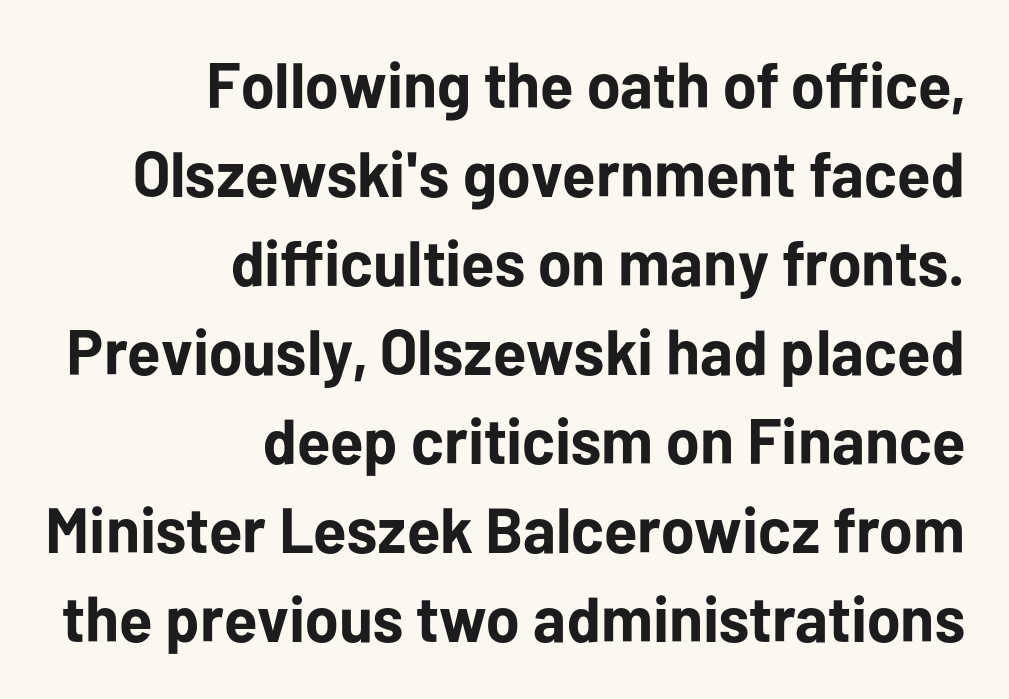
Q: Is the text bold? A: Yes.
Q: Is the text italic (slanted)? A: No, it is upright.
Q: Is the typeface a serif or a sans-serif typeface? A: Sans-serif.
Q: Is the text underlined? A: No.
Q: How is the paragraph aligned? A: Right-aligned.
Q: Is the spacing between letters normal or unusually wide? A: Normal.
Q: Is the spacing between lines tight, normal or loose? A: Normal.
Q: Width (condensed, normal, or wide)? A: Normal.
Q: Stroke contrast? A: Low.
Q: x-height? A: Medium.
Q: Monospaced? A: No.
